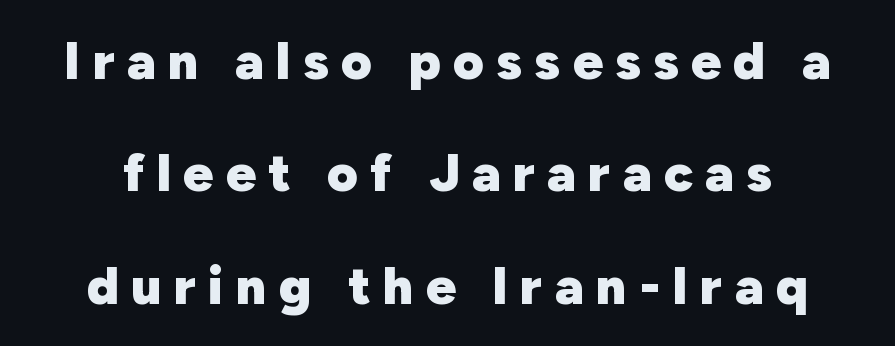
{"serif": "no", "italic": "no", "bold": "yes", "weight": "heavy", "width": "normal", "stroke_contrast": "low", "x_height": "medium", "monospaced": "no", "underline": "no", "line_spacing": "loose", "line_spacing_ratio": 2.12, "letter_spacing": "wide", "letter_spacing_em": 0.23, "glyph_px": 53}
